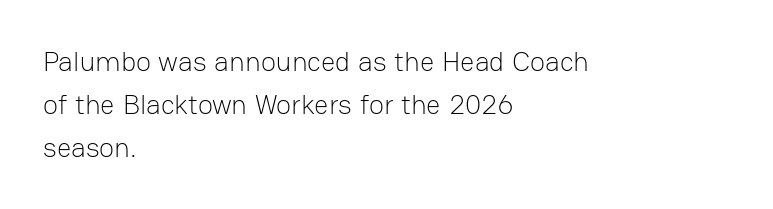
All the whitespace from short lines collects on the right. Here the designer chose a conventional face with non-uniform glyph widths. To sum up the face: it is a sans, with no serifs. The zone under the glyphs is completely vacant.
